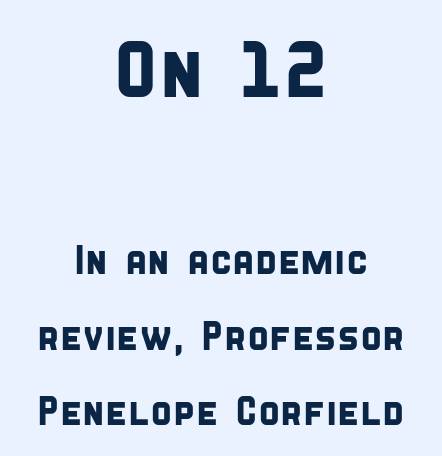
The image shows 80 px condensed sans-serif type; set centered, line spacing 1.88x, normal letter spacing, not underlined; the first (top) block is 2.0x larger; low stroke contrast and a large x-height.
